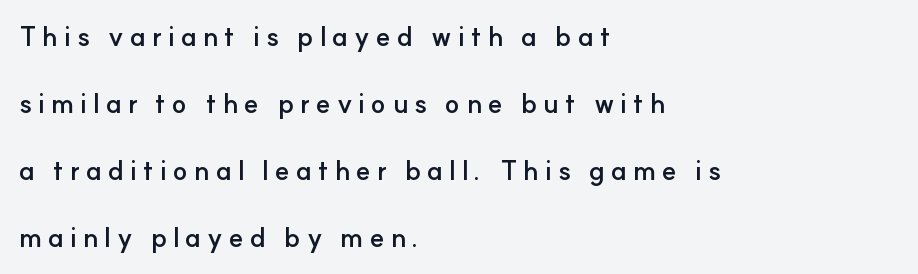
The line-height multiplier appears high, well above default. Layout note: lines flush left. The font's upright variant was chosen for this text. The foot of each line stays bare and open. The passage shown has open, widely tracked lettering throughout.
